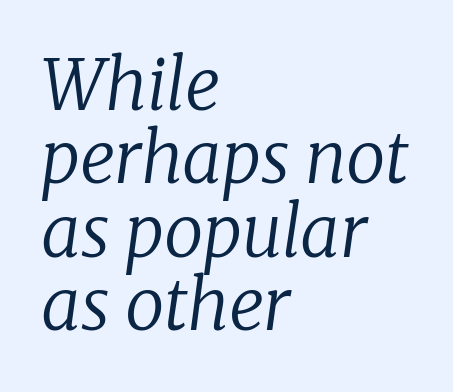
The image shows 70 px regular-weight serif type, italic (leaning right); set left-aligned, tight line spacing (1.05x), normal letter spacing, not underlined; low stroke contrast and a medium x-height.
